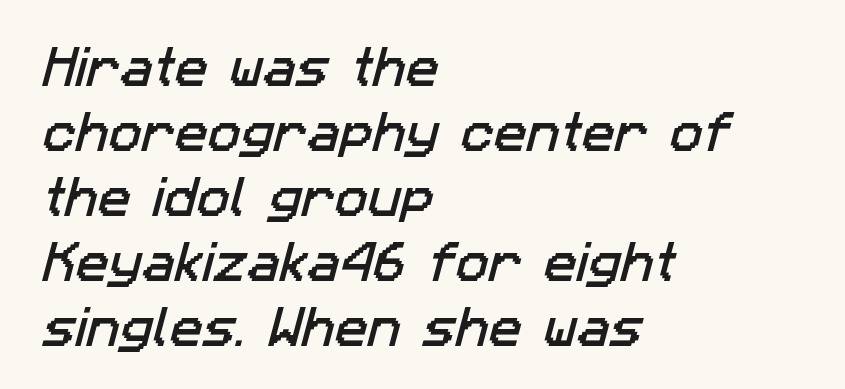
{"serif": "no", "width": "normal", "stroke_contrast": "low", "x_height": "medium", "monospaced": "no", "underline": "no", "align": "left", "line_spacing": "normal", "line_spacing_ratio": 1.48, "letter_spacing": "normal", "letter_spacing_em": 0.0, "glyph_px": 44}
